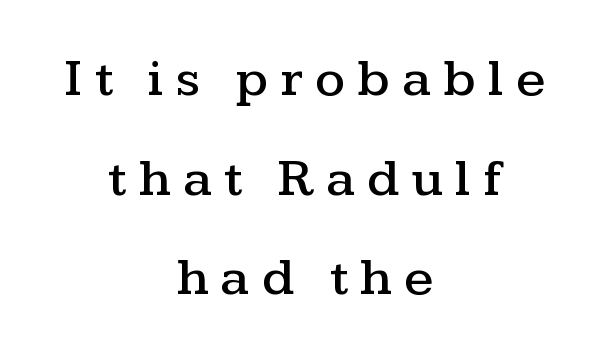
Each letter keeps its own natural width here, so spacing adapts to shape. The specimen omits any rule beneath the text block's lines. The lettering holds an erect, upright posture throughout. Old-style or modern, the face here clearly has serifs. Look at the tracking — it's clearly loosened, letters drifting apart. Notice how the passage keeps no hard edge, just a central spine.
